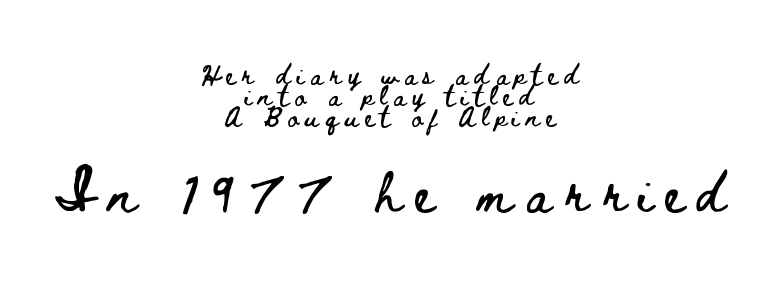
The image shows 40 px wide type; set centered, tight line spacing (1.05x), unusually wide letter spacing (+0.32 em), not underlined; the second (bottom) block is 2.0x larger; low stroke contrast and a small x-height.
